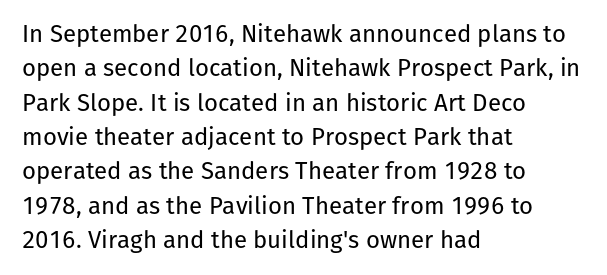
{"italic": "no", "bold": "no", "underline": "no", "align": "left", "line_spacing": "normal", "line_spacing_ratio": 1.43, "letter_spacing": "normal", "letter_spacing_em": 0.0, "glyph_px": 24}
